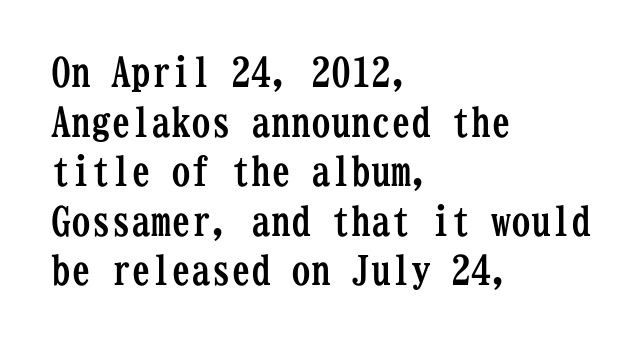
Q: Is the text bold? A: Yes.
Q: Is the text italic (slanted)? A: No, it is upright.
Q: Is the typeface a serif or a sans-serif typeface? A: Serif.
Q: Is the text underlined? A: No.
Q: How is the paragraph aligned? A: Left-aligned.
Q: Is the spacing between letters normal or unusually wide? A: Normal.
Q: Width (condensed, normal, or wide)? A: Condensed.
Q: Stroke contrast? A: Low.
Q: x-height? A: Medium.
Q: Monospaced? A: Yes.
